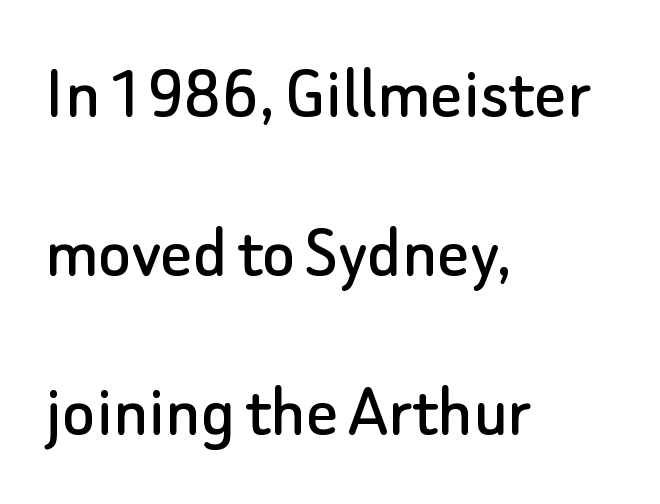
The type family on display is of the sans-serif kind. Leading is clearly above the norm, producing a sparse column. Do the characters align in a grid? No, the font is proportional. The space directly below the letters is spotless. Does the copy run flush right? No — it runs flush left. Rendered with straight, roman letterforms.
